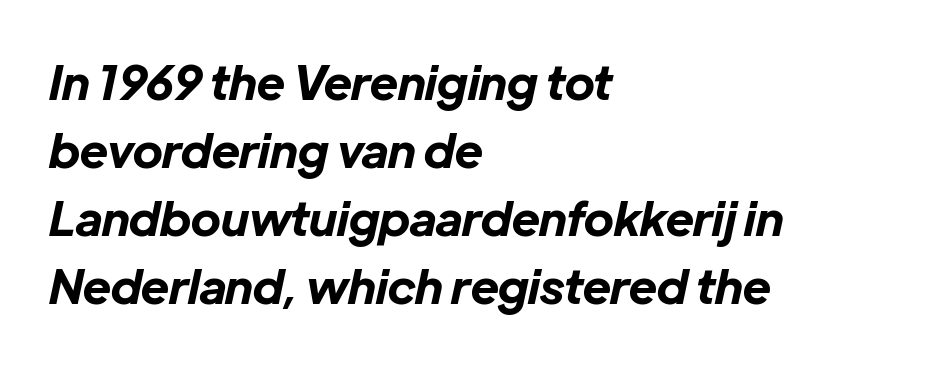
The glyphs have the mass of a bold cut. Tracking here is standard; glyphs follow each other at the usual distance. Do the characters align in a grid? No, the font is proportional. It's the slanting kind of type.
